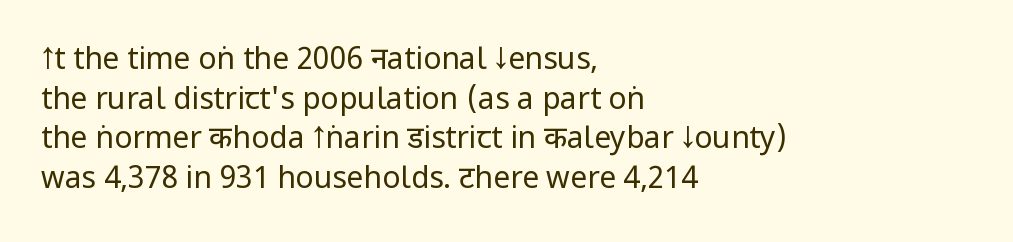
Letters rest on an invisible, unmarked baseline. Default kerning and tracking; the words read as compact shapes. Leading matches the norm, producing a regular column. Every character sits straight up, as roman type does. Alignment: flush left.
